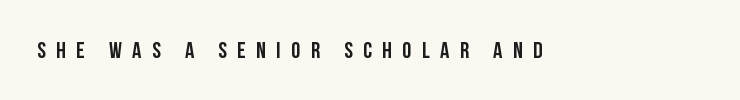
Plain, unruled lines of type. Caption: expanded tracking, letters set apart. Caption: bold face, heavy strokes. It's the straight-up-and-down kind of type.
